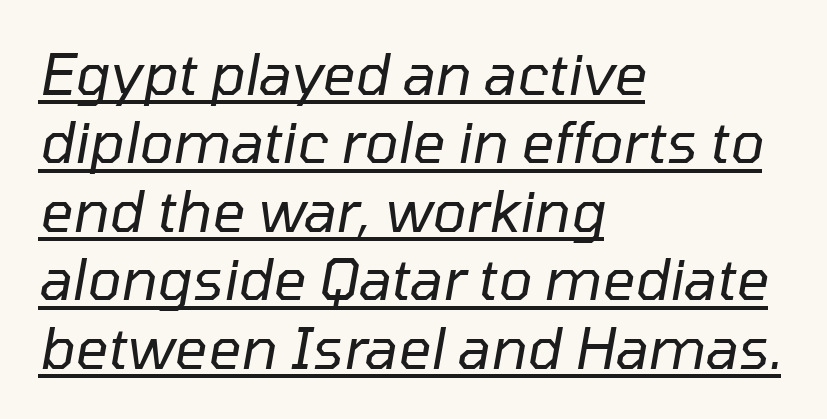
Is the type heavy? It reads as light-to-regular instead. These lines were composed using italics. The horizontal fit of the characters is conventional and even. These lines are rendered in a variable-pitch font. Underlining? Definitely there.
